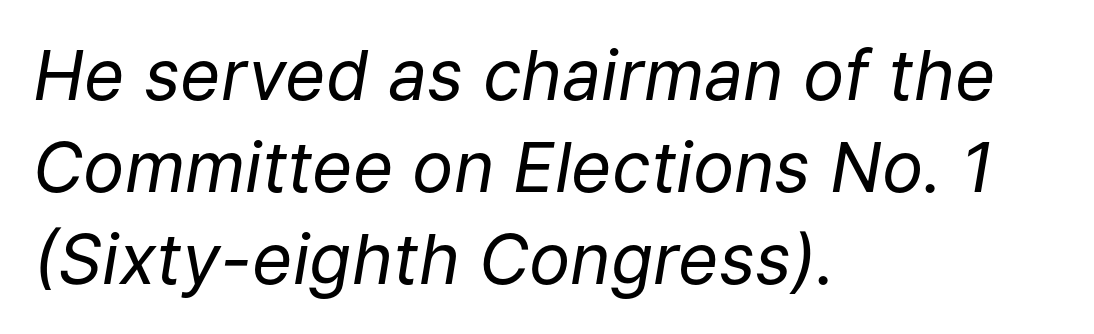
The image shows 69 px regular-weight type, italic (leaning right); set left-aligned, normal line spacing (1.33x), normal letter spacing, not underlined; low stroke contrast and a medium x-height.
